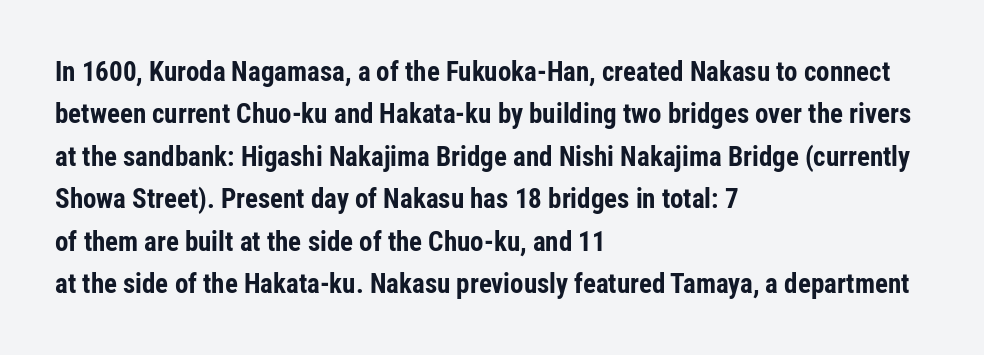
The axis of the letterforms is exactly vertical. The passage is arranged the way most books set body copy — flush left. Beneath every word, the page is bare. Summary of weight: heavy, a full bold. In terms of leading, this rendering sits right in the middle.
